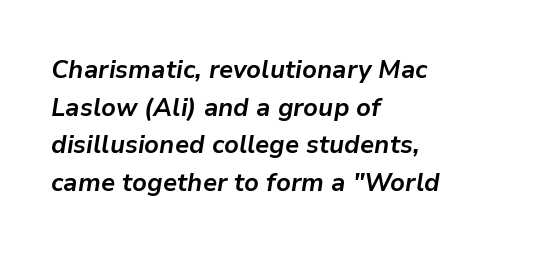
The image shows 26 px bold type, italic (leaning right); set left-aligned, normal line spacing (1.45x), normal letter spacing, not underlined.
